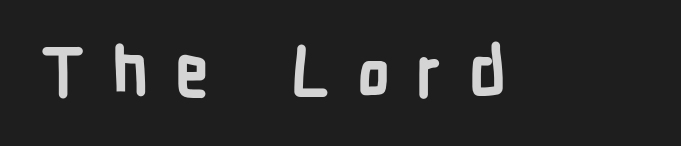
The image shows 67 px bold, condensed sans-serif type, upright; set unusually wide letter spacing (+0.39 em), not underlined; low stroke contrast and a medium x-height.
